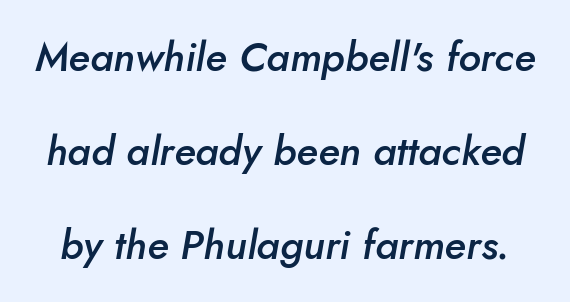
The image shows 41 px semibold type, italic (leaning right); set loose line spacing (2.29x), normal letter spacing, not underlined; low stroke contrast and a small x-height.
